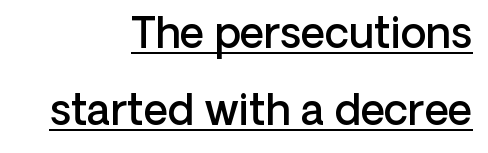
{"serif": "no", "italic": "no", "bold": "semi", "weight": "semibold", "width": "normal", "stroke_contrast": "low", "x_height": "medium", "monospaced": "no", "underline": "yes", "align": "right", "line_spacing_ratio": 1.84, "letter_spacing": "normal", "letter_spacing_em": 0.0, "glyph_px": 42}
